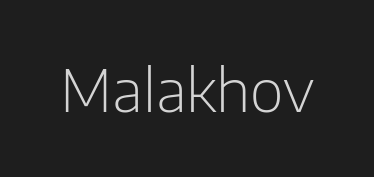
{"serif": "no", "italic": "no", "bold": "no", "weight": "light", "width": "normal", "stroke_contrast": "low", "x_height": "medium", "monospaced": "no", "underline": "no", "letter_spacing": "normal", "letter_spacing_em": 0.0, "glyph_px": 58}
